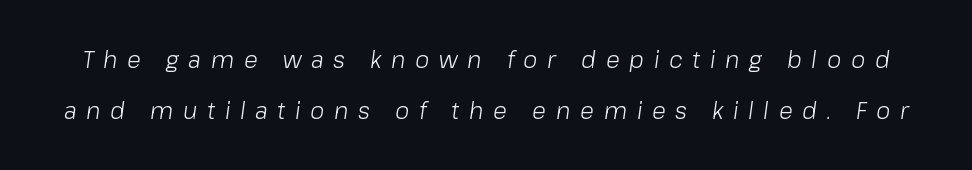
{"italic": "yes", "lean": "right", "slant_degrees": 8, "bold": "no", "underline": "no", "line_spacing": "loose", "line_spacing_ratio": 2.23, "letter_spacing": "wide", "letter_spacing_em": 0.42, "glyph_px": 23}
